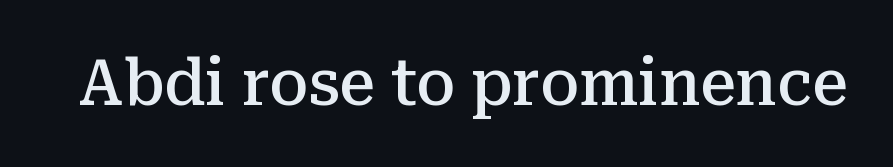
{"serif": "yes", "italic": "no", "bold": "semi", "weight": "semibold", "width": "normal", "stroke_contrast": "medium", "x_height": "medium", "monospaced": "no", "underline": "no", "letter_spacing": "normal", "letter_spacing_em": 0.0, "glyph_px": 63}
